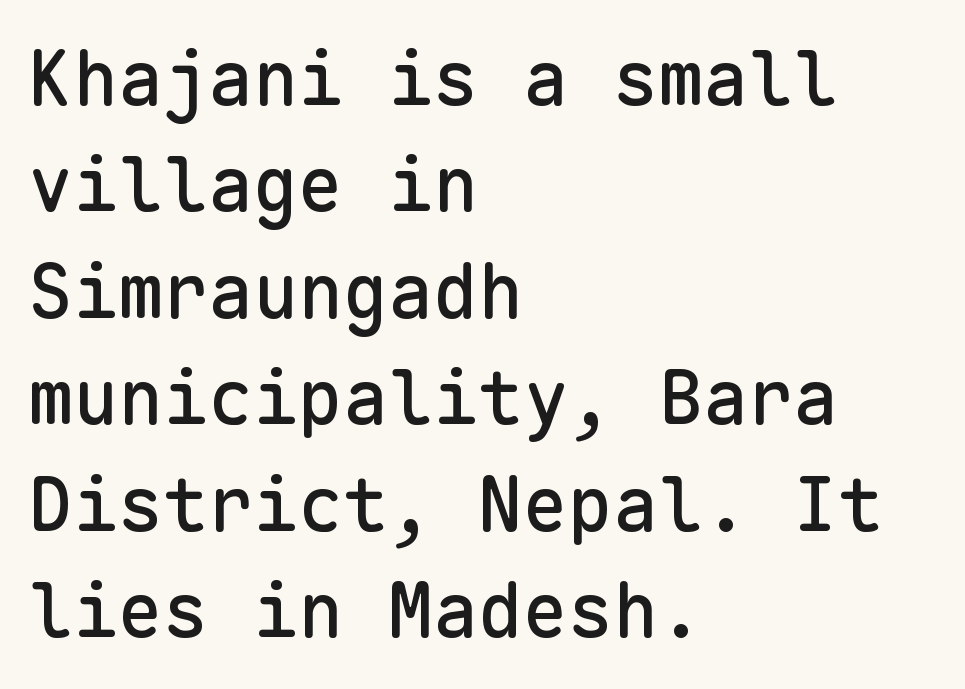
This sample keeps an unexceptional amount of space between lines. Regarding serifs, this sample does without them. Unlike italic type, these characters show no tilt at all. Glyph-to-glyph distance matches everyday printed text. Lines of text with bare space underneath.
